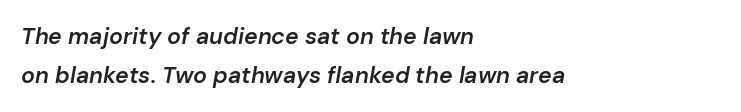
{"italic": "yes", "lean": "right", "slant_degrees": 10, "bold": "semi", "underline": "no", "align": "left", "line_spacing_ratio": 1.71, "letter_spacing": "normal", "letter_spacing_em": 0.0, "glyph_px": 23}
